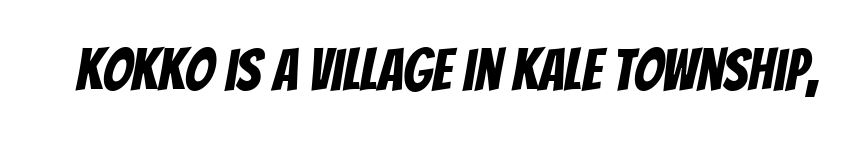
The image shows 58 px condensed sans-serif type; set normal letter spacing, not underlined; low stroke contrast and a large x-height.
